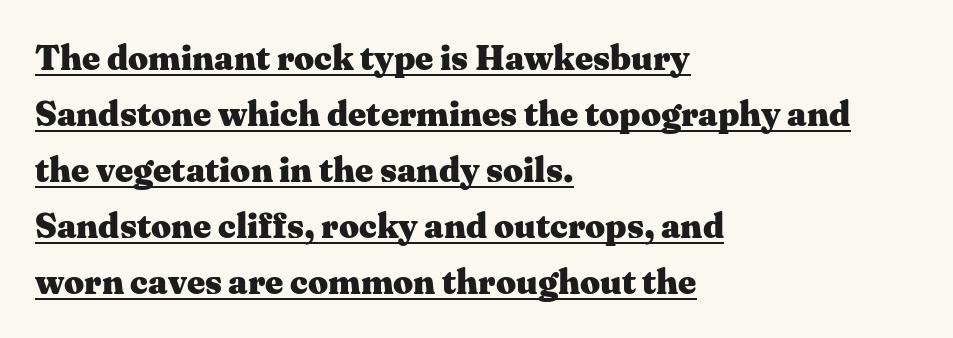
{"serif": "yes", "italic": "no", "bold": "yes", "weight": "heavy", "width": "wide", "stroke_contrast": "medium", "x_height": "medium", "monospaced": "no", "underline": "yes", "align": "left", "line_spacing": "normal", "line_spacing_ratio": 1.6, "letter_spacing": "normal", "letter_spacing_em": 0.0, "glyph_px": 35}
